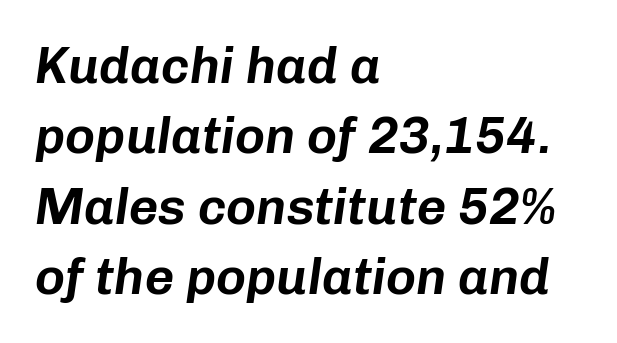
The image shows 51 px text type, italic (leaning right); set left-aligned, normal line spacing (1.38x), normal letter spacing, not underlined; low stroke contrast and a medium x-height.
